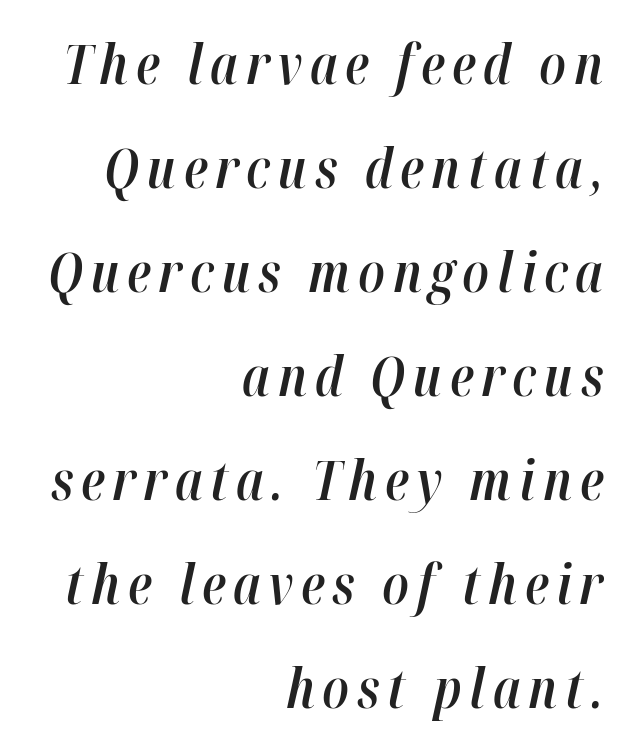
The space directly below the letters is spotless. The face used here has a pronounced slope to its letters. The glyphs have the mass of a demibold cut, below bold. Which margin do the lines hug? The right one — the left edge is uneven.
